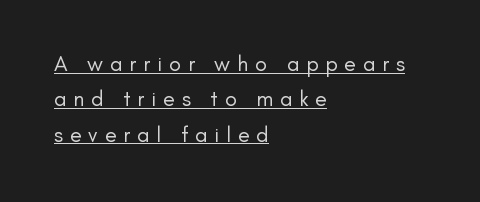
{"italic": "no", "bold": "no", "underline": "yes", "align": "left", "line_spacing": "normal", "line_spacing_ratio": 1.61, "letter_spacing": "wide", "letter_spacing_em": 0.31, "glyph_px": 22}
